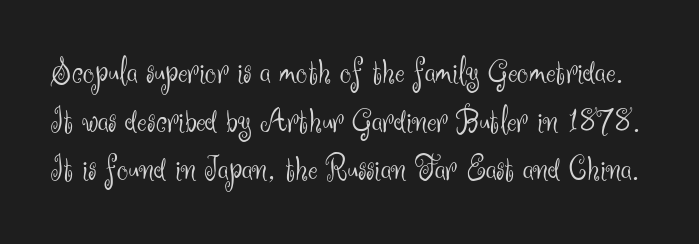
The image shows 36 px light sans-serif type, upright; set normal line spacing (1.35x), normal letter spacing, not underlined; medium stroke contrast and a small x-height.
